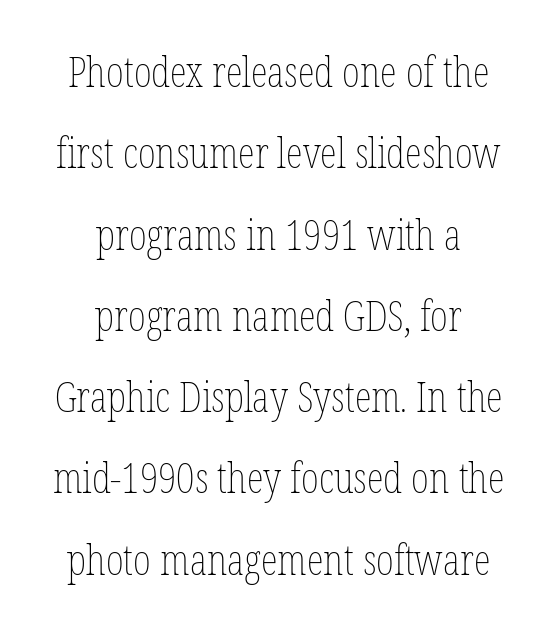
The image shows 43 px thin, condensed type, upright; set centered, line spacing 1.89x, normal letter spacing, not underlined; low stroke contrast and a medium x-height.
